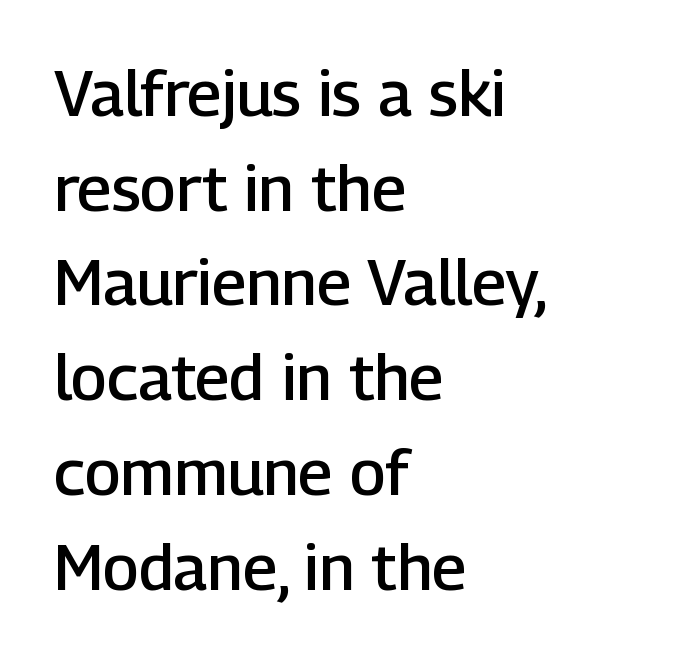
{"serif": "no", "italic": "no", "bold": "semi", "weight": "semibold", "width": "normal", "stroke_contrast": "low", "x_height": "medium", "monospaced": "no", "underline": "no", "align": "left", "line_spacing": "normal", "line_spacing_ratio": 1.48, "letter_spacing": "normal", "letter_spacing_em": 0.0, "glyph_px": 64}
